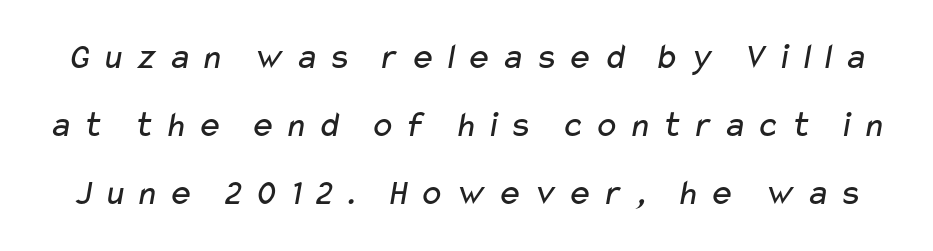
The image shows 37 px regular-weight, wide sans-serif type; set line spacing 1.84x, unusually wide letter spacing (+0.25 em), not underlined; low stroke contrast and a medium x-height.
